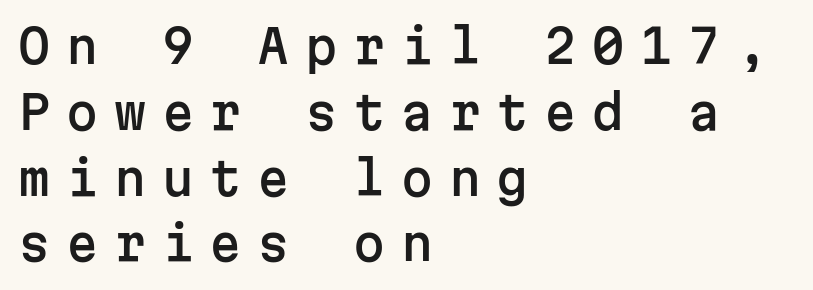
The image shows 46 px sans-serif type, upright, monospaced; set left-aligned, normal line spacing (1.43x), unusually wide letter spacing (+0.34 em), not underlined; low stroke contrast and a medium x-height.
